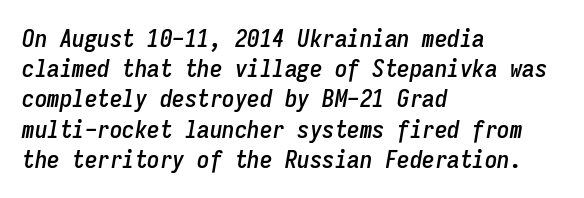
The passage shown has conventional tracking throughout. Underline: absent. The paragraph shown leans on its left margin. The rendering applies a slant to the glyphs.
